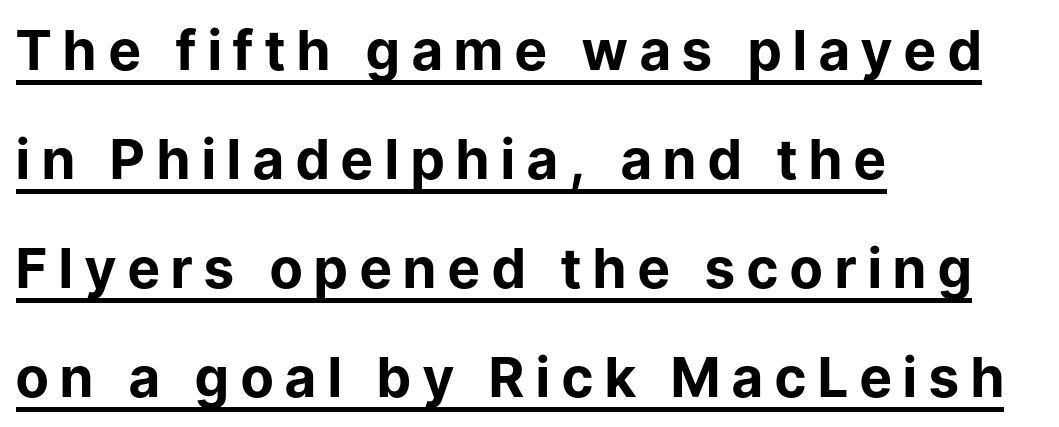
The image shows 55 px bold sans-serif type, upright; set left-aligned, loose line spacing (1.98x), unusually wide letter spacing (+0.22 em), underlined; low stroke contrast and a medium x-height.
